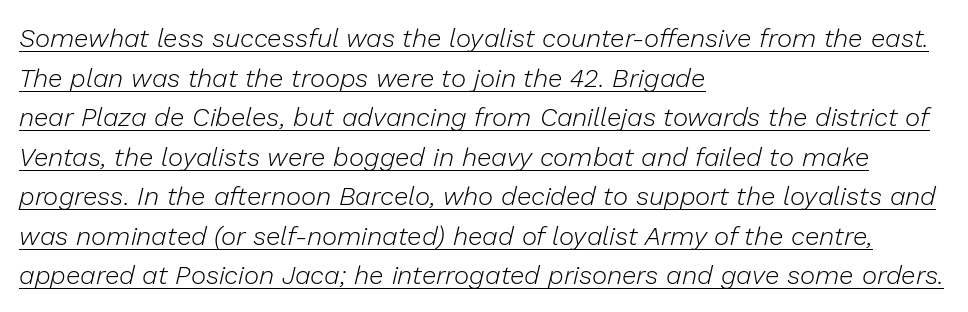
Q: Is the text bold? A: No.
Q: Is the text italic (slanted)? A: Yes, it leans right by about 13 degrees.
Q: Is the text underlined? A: Yes.
Q: How is the paragraph aligned? A: Left-aligned.
Q: Is the spacing between letters normal or unusually wide? A: Normal.
Q: Is the spacing between lines tight, normal or loose? A: Normal.
